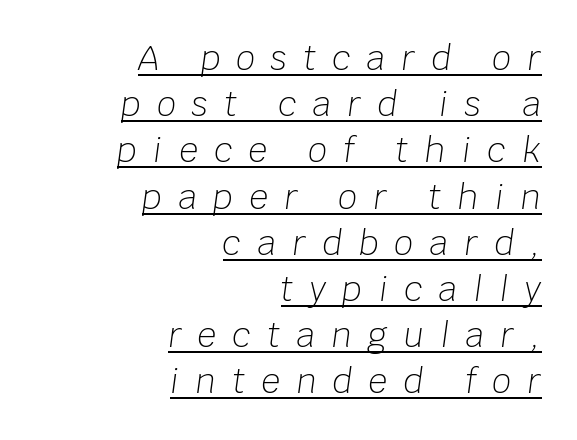
Q: Is the text bold? A: No.
Q: Is the text italic (slanted)? A: Yes, it leans right by about 8 degrees.
Q: Is the text underlined? A: Yes.
Q: How is the paragraph aligned? A: Right-aligned.
Q: Is the spacing between letters normal or unusually wide? A: Unusually wide.
Q: Is the spacing between lines tight, normal or loose? A: Normal.
Q: Width (condensed, normal, or wide)? A: Normal.
Q: Stroke contrast? A: Low.
Q: x-height? A: Large.
Q: Monospaced? A: No.
